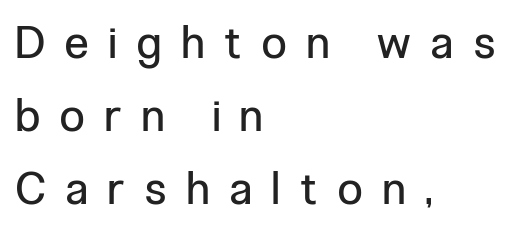
The image shows 44 px regular-weight, condensed sans-serif type, upright; set left-aligned, normal line spacing (1.66x), unusually wide letter spacing (+0.47 em), not underlined; low stroke contrast and a medium x-height.
